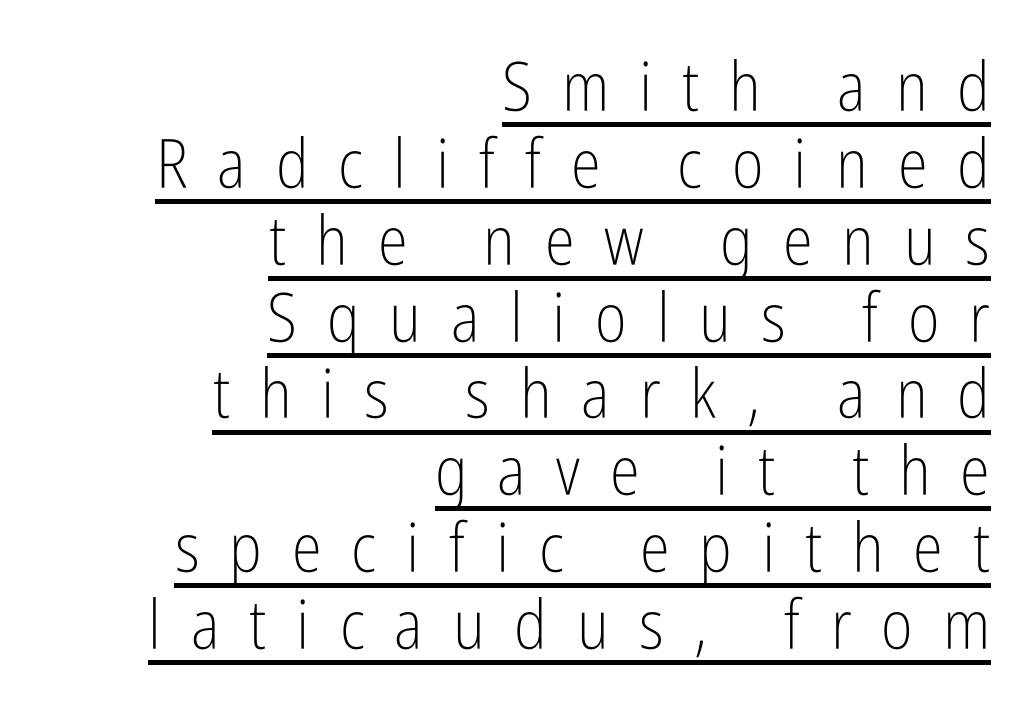
No heavy texture on the line: the type isn't bold. Observe the wide spacing: letters keep a clear distance from each other. The specimen reads as upright at a glance. A baseline rule has been typeset under these characters. Nope, no serifs anywhere on these letters.
